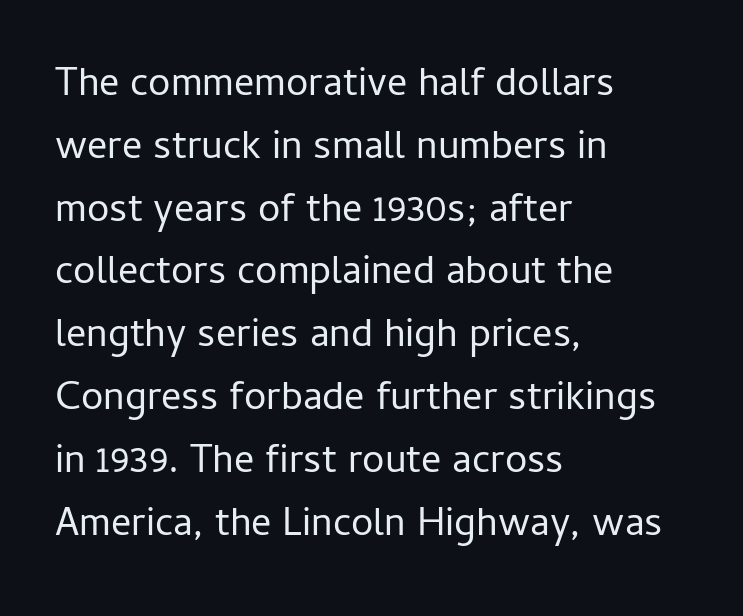
Q: Is the text bold? A: No.
Q: Is the text italic (slanted)? A: No, it is upright.
Q: Is the typeface a serif or a sans-serif typeface? A: Sans-serif.
Q: Is the text underlined? A: No.
Q: How is the paragraph aligned? A: Left-aligned.
Q: Is the spacing between letters normal or unusually wide? A: Normal.
Q: Is the spacing between lines tight, normal or loose? A: Normal.
Q: Width (condensed, normal, or wide)? A: Normal.
Q: Stroke contrast? A: Low.
Q: x-height? A: Medium.
Q: Monospaced? A: No.
